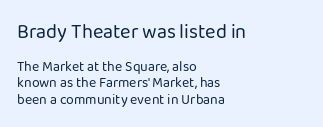
The image shows 20 px text type, upright; set left-aligned, line spacing 1.16x, normal letter spacing, not underlined; the first (top) block is 1.43x larger.
